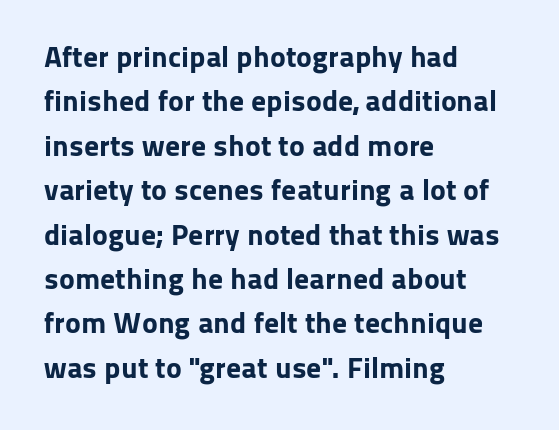
Q: Is the text bold? A: Yes.
Q: Is the text italic (slanted)? A: No, it is upright.
Q: Is the typeface a serif or a sans-serif typeface? A: Sans-serif.
Q: Is the text underlined? A: No.
Q: How is the paragraph aligned? A: Left-aligned.
Q: Is the spacing between letters normal or unusually wide? A: Normal.
Q: Is the spacing between lines tight, normal or loose? A: Normal.
Q: Width (condensed, normal, or wide)? A: Normal.
Q: Stroke contrast? A: Low.
Q: x-height? A: Medium.
Q: Monospaced? A: No.
